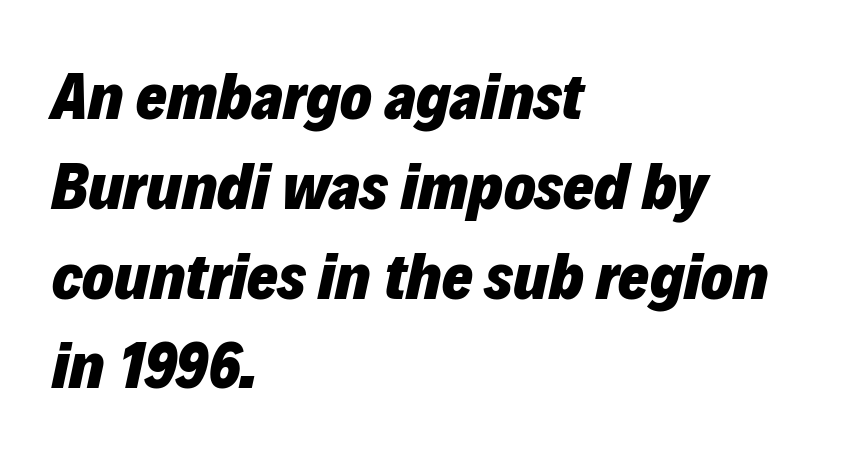
{"italic": "yes", "lean": "right", "slant_degrees": 12, "bold": "yes", "weight": "heavy", "width": "normal", "stroke_contrast": "low", "x_height": "medium", "monospaced": "no", "underline": "no", "align": "left", "line_spacing": "normal", "line_spacing_ratio": 1.36, "letter_spacing": "normal", "letter_spacing_em": 0.0, "glyph_px": 66}
